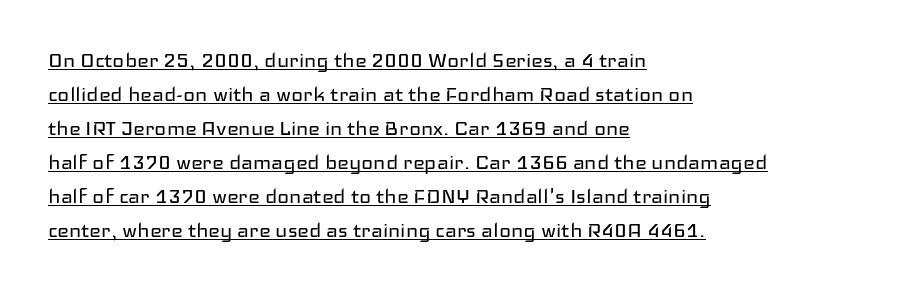
{"italic": "no", "bold": "no", "underline": "yes", "align": "left", "line_spacing": "normal", "line_spacing_ratio": 1.36, "letter_spacing": "normal", "letter_spacing_em": 0.0, "glyph_px": 25}
